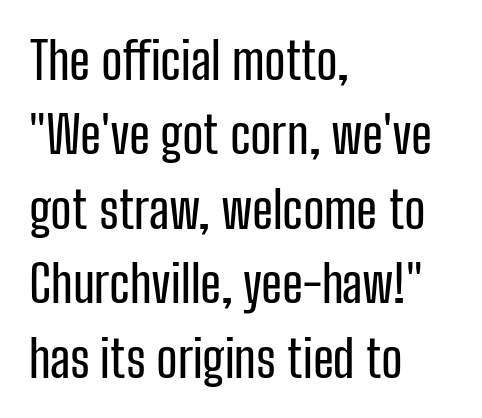
Q: Is the text italic (slanted)? A: No, it is upright.
Q: Is the typeface a serif or a sans-serif typeface? A: Sans-serif.
Q: Is the text underlined? A: No.
Q: How is the paragraph aligned? A: Left-aligned.
Q: Is the spacing between letters normal or unusually wide? A: Normal.
Q: Is the spacing between lines tight, normal or loose? A: Normal.
Q: Width (condensed, normal, or wide)? A: Condensed.
Q: Stroke contrast? A: Low.
Q: x-height? A: Medium.
Q: Monospaced? A: No.
